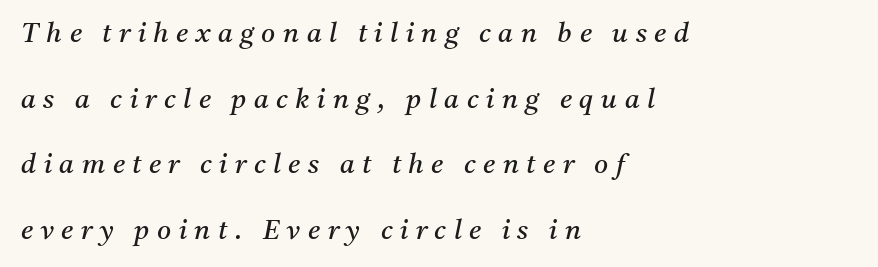
{"italic": "yes", "lean": "right", "slant_degrees": 11, "bold": "no", "underline": "no", "align": "left", "line_spacing": "loose", "line_spacing_ratio": 2.43, "letter_spacing": "wide", "letter_spacing_em": 0.28, "glyph_px": 27}
